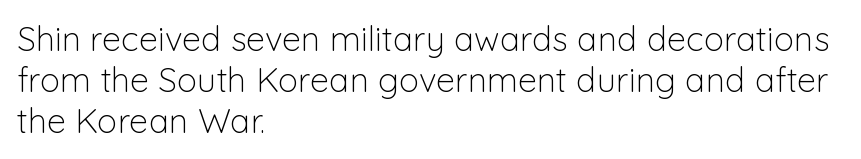
The image shows 34 px light sans-serif type, upright; set left-aligned, line spacing 1.2x, normal letter spacing, not underlined; low stroke contrast and a medium x-height.
